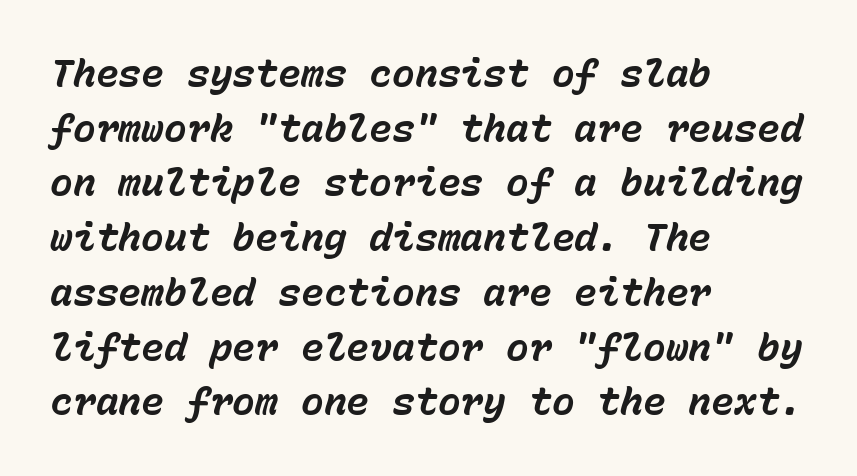
The image shows 38 px bold type, italic (leaning right), monospaced; set left-aligned, normal line spacing (1.44x), normal letter spacing, not underlined; low stroke contrast and a medium x-height.
